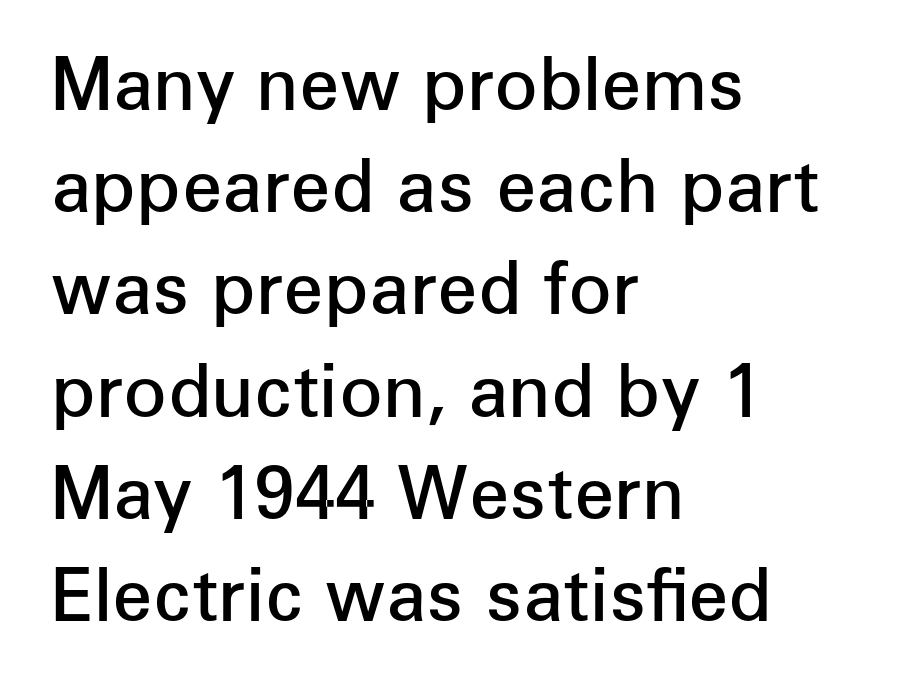
The rendering shows plain stroke endings on the letterforms — a sans-serif design. You could not count columns in this text — the font is proportionally spaced. On the weight axis this lands at semibold, roughly 600. Posture: vertical. You could call the tracking neutral — neither tight nor loose.
